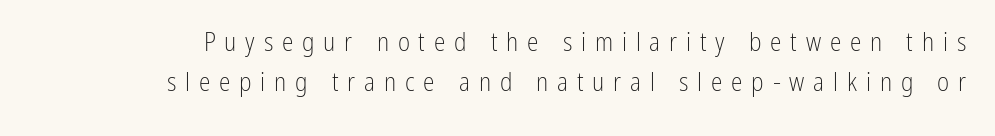
{"italic": "no", "bold": "no", "underline": "no", "line_spacing": "normal", "line_spacing_ratio": 1.54, "letter_spacing": "wide", "letter_spacing_em": 0.34, "glyph_px": 26}
